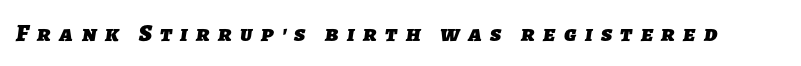
The image shows 24 px bold type; set unusually wide letter spacing (+0.35 em), not underlined.
